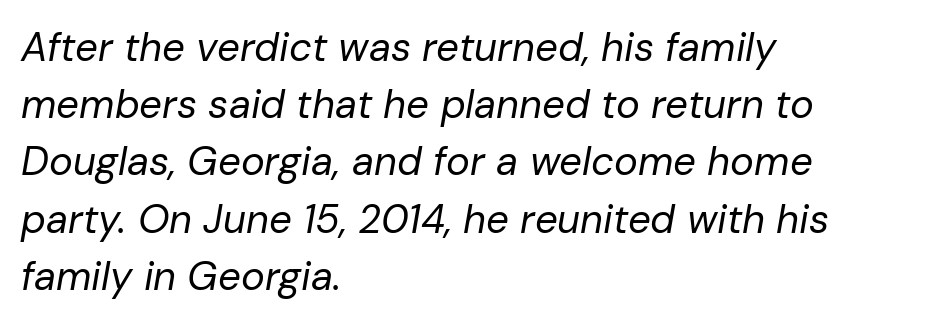
The image shows 40 px regular-weight type, italic (leaning right); set left-aligned, normal line spacing (1.43x), normal letter spacing, not underlined; low stroke contrast and a medium x-height.
